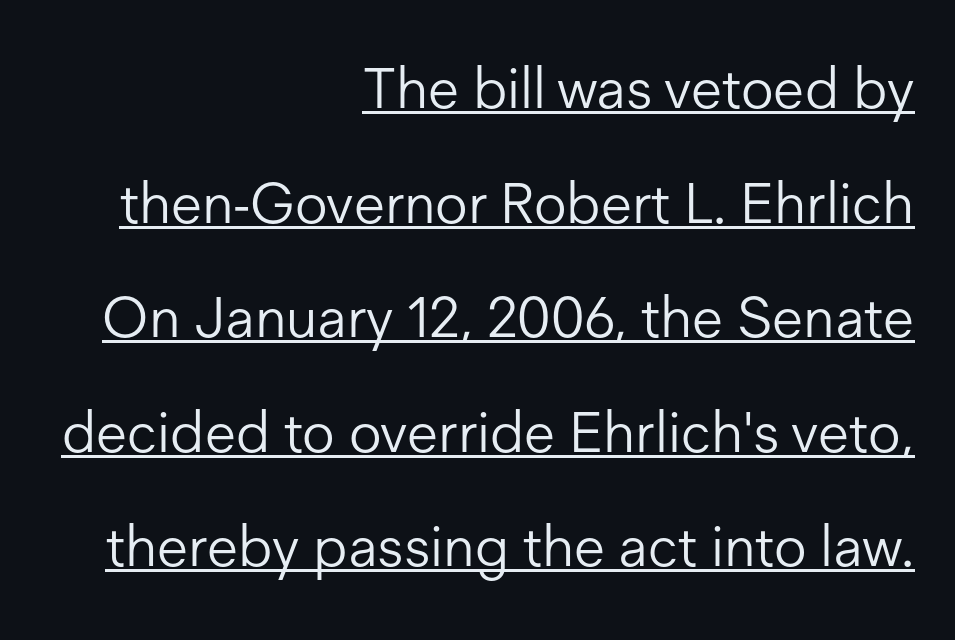
Weight class: somewhere from thin through regular. When letters stand straight like this, we call the style roman or upright. Think of a printed novel: that variable character pitch is what you see here. Nobody touched the tracking dial on this one. Underlined type. The letters carry no serifs — their stems end cleanly without finishing strokes.
